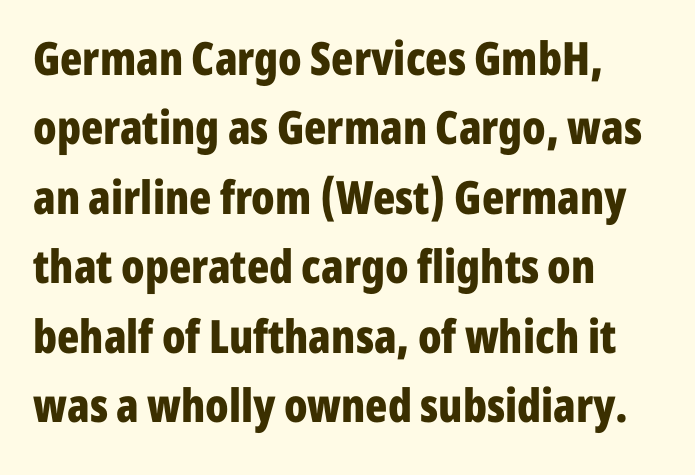
{"serif": "no", "italic": "no", "bold": "yes", "weight": "bold", "width": "condensed", "stroke_contrast": "low", "x_height": "medium", "monospaced": "no", "underline": "no", "align": "left", "line_spacing": "normal", "line_spacing_ratio": 1.51, "letter_spacing": "normal", "letter_spacing_em": 0.0, "glyph_px": 46}
